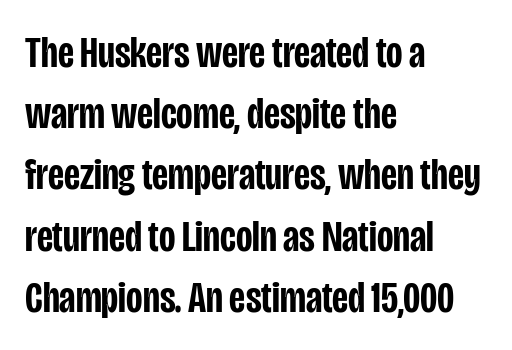
{"serif": "no", "italic": "no", "bold": "semi", "weight": "semibold", "width": "condensed", "stroke_contrast": "low", "x_height": "large", "monospaced": "no", "underline": "no", "align": "left", "line_spacing": "normal", "line_spacing_ratio": 1.36, "letter_spacing": "normal", "letter_spacing_em": 0.0, "glyph_px": 45}
